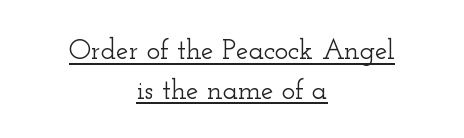
{"serif": "yes", "italic": "no", "width": "wide", "stroke_contrast": "low", "x_height": "small", "monospaced": "no", "underline": "yes", "align": "center", "line_spacing": "normal", "line_spacing_ratio": 1.42, "letter_spacing": "normal", "letter_spacing_em": 0.0, "glyph_px": 28}
